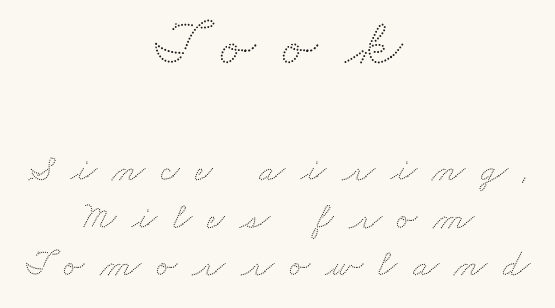
{"width": "wide", "stroke_contrast": "low", "x_height": "small", "monospaced": "no", "underline": "no", "align": "center", "line_spacing": "normal", "line_spacing_ratio": 1.25, "letter_spacing": "wide", "letter_spacing_em": 0.41, "larger_block": "first", "size_ratio": 1.74, "glyph_px": 66}
